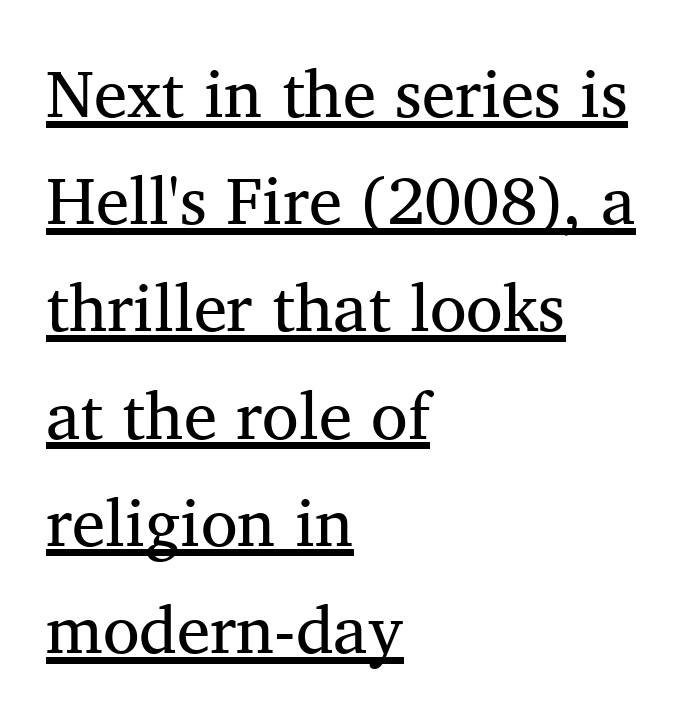
Q: Is the text bold? A: No.
Q: Is the text italic (slanted)? A: No, it is upright.
Q: Is the typeface a serif or a sans-serif typeface? A: Serif.
Q: Is the text underlined? A: Yes.
Q: How is the paragraph aligned? A: Left-aligned.
Q: Is the spacing between letters normal or unusually wide? A: Normal.
Q: Is the spacing between lines tight, normal or loose? A: Normal.
Q: Width (condensed, normal, or wide)? A: Normal.
Q: Stroke contrast? A: Medium.
Q: x-height? A: Medium.
Q: Monospaced? A: No.
